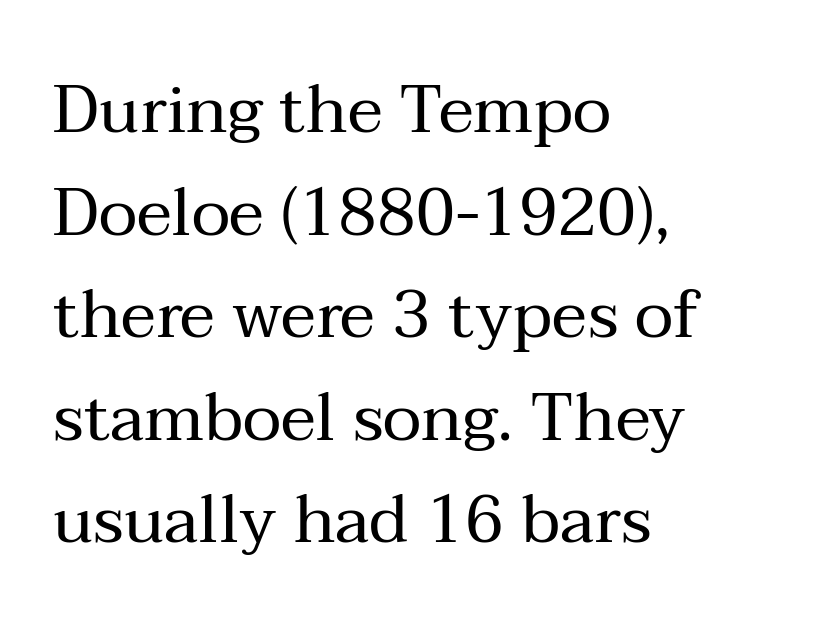
Think standard paragraph weight, or any step lighter than that. Rule under the text: the space is simply empty. Small tapered or slab feet sit at the stroke ends, so this counts as serif. What's the leading like? Ordinary, nothing unusual.
